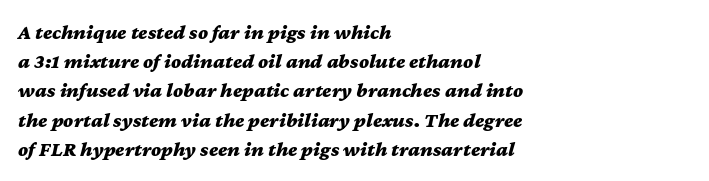
Vertical spacing — default. A student would call this left alignment; a typographer would say flush left, rag right. Letter spacing: default. Characters are canted at an angle relative to the baseline's perpendicular.
